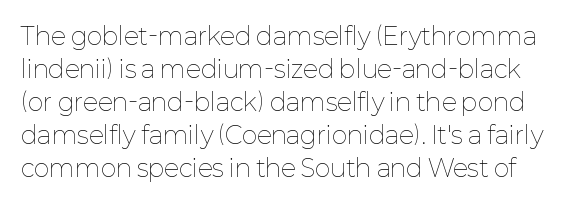
Q: Is the text bold? A: No.
Q: Is the text italic (slanted)? A: No, it is upright.
Q: Is the text underlined? A: No.
Q: Is the spacing between letters normal or unusually wide? A: Normal.
Q: Is the spacing between lines tight, normal or loose? A: Normal.
